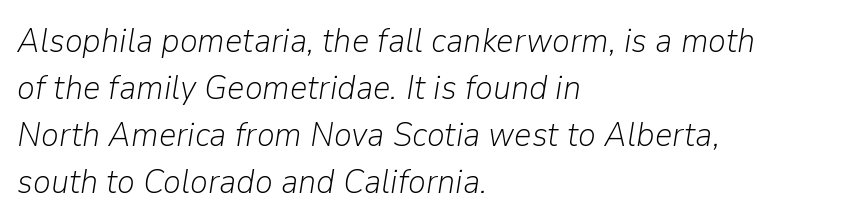
The passage shown is typed in a proportional face where columns would drift. Stems here are at most as thick as an everyday book face. Descender tails drop into unmarked territory. Would a proofreader flag this as italicized? Yes. Honestly, the letter spacing is just normal — you wouldn't notice it.
